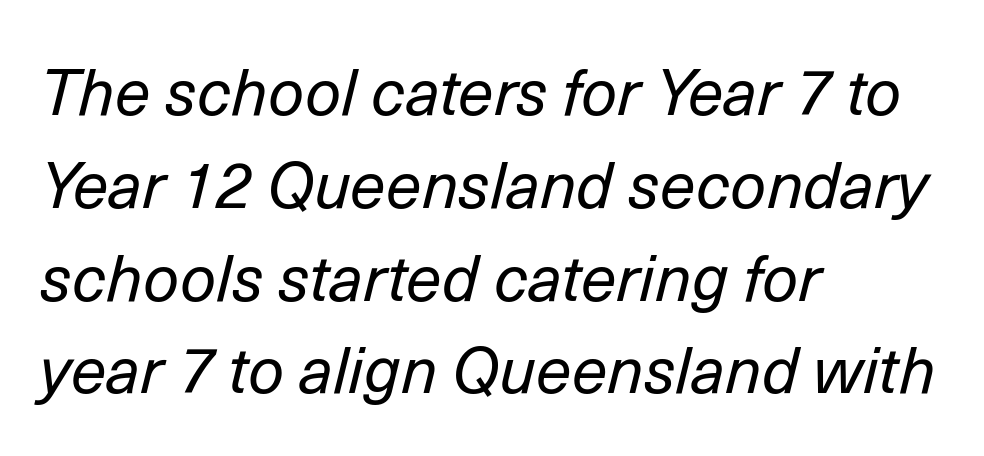
Compared with a typical body face, this is equally light or lighter still. These lines are rendered in a variable-pitch font. Look at the tracking — it's just the regular setting, nothing added. Type without underlining. If you drew a line through each stem, it would be angled.
